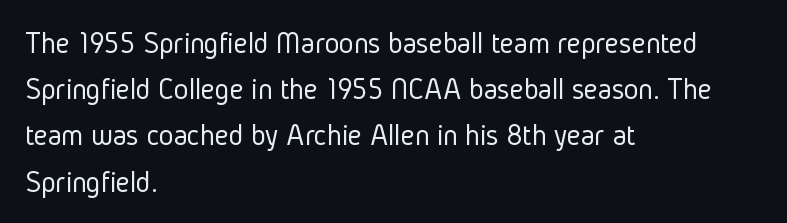
Q: Is the text bold? A: No.
Q: Is the text italic (slanted)? A: No, it is upright.
Q: Is the typeface a serif or a sans-serif typeface? A: Sans-serif.
Q: Is the text underlined? A: No.
Q: How is the paragraph aligned? A: Left-aligned.
Q: Is the spacing between letters normal or unusually wide? A: Normal.
Q: Is the spacing between lines tight, normal or loose? A: Normal.
Q: Width (condensed, normal, or wide)? A: Condensed.
Q: Stroke contrast? A: Low.
Q: x-height? A: Medium.
Q: Monospaced? A: No.
